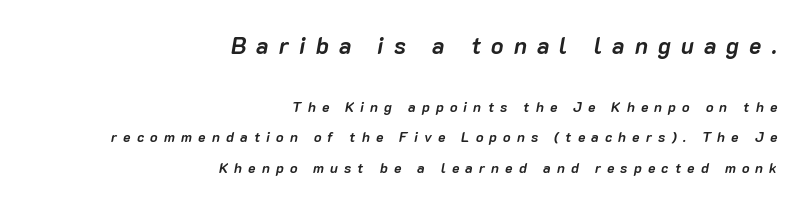
The image shows 23 px bold type, italic (leaning right); set right-aligned, loose line spacing (2.16x), unusually wide letter spacing (+0.44 em), not underlined; the first (top) block is 1.64x larger.
